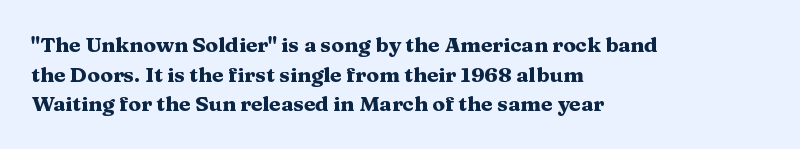
{"italic": "no", "bold": "yes", "underline": "no", "align": "left", "line_spacing": "normal", "line_spacing_ratio": 1.41, "letter_spacing": "normal", "letter_spacing_em": 0.0, "glyph_px": 21}
